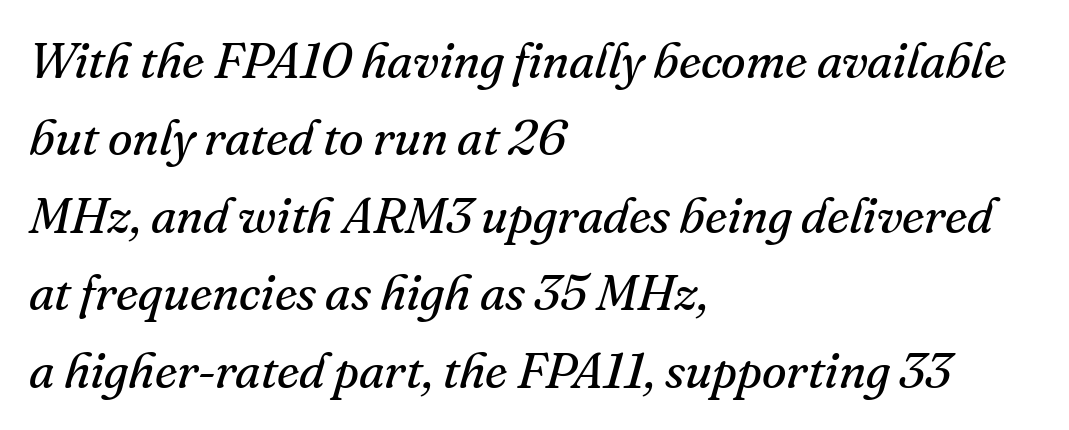
The image shows 50 px regular-weight serif type, italic (leaning right); set left-aligned, normal line spacing (1.55x), normal letter spacing, not underlined; medium stroke contrast and a small x-height.
